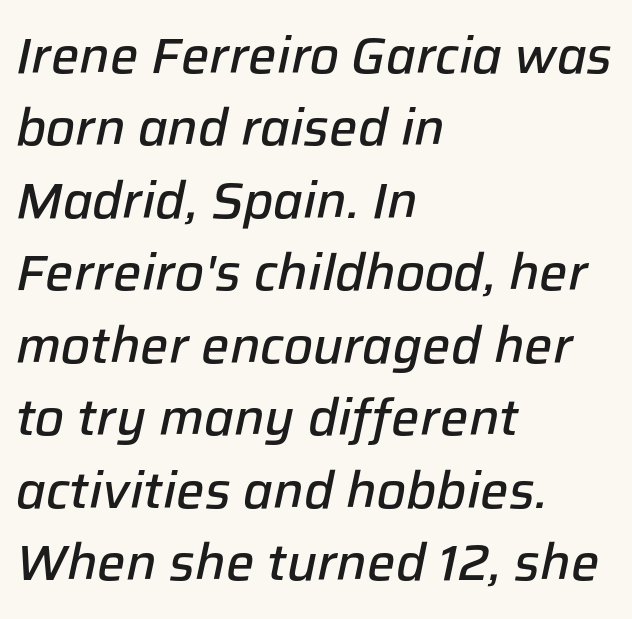
{"italic": "yes", "lean": "right", "slant_degrees": 12, "bold": "semi", "weight": "semibold", "width": "normal", "stroke_contrast": "low", "x_height": "medium", "monospaced": "no", "underline": "no", "align": "left", "line_spacing": "normal", "line_spacing_ratio": 1.45, "letter_spacing": "normal", "letter_spacing_em": 0.0, "glyph_px": 50}
